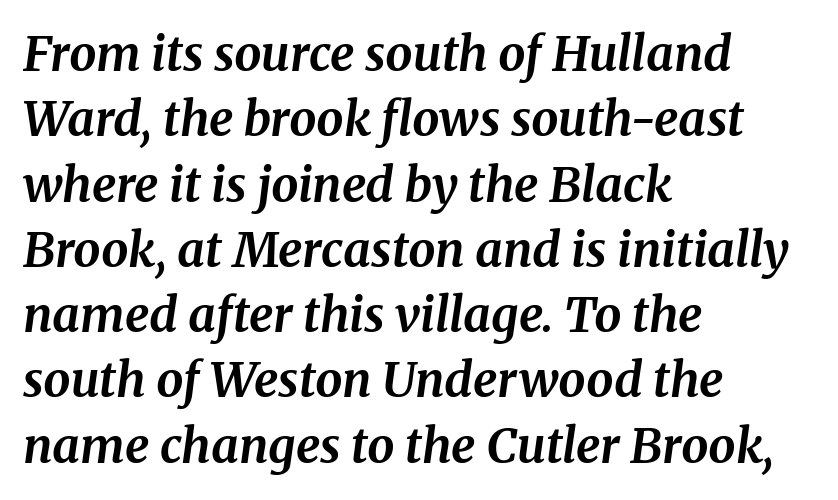
Q: Is the text bold? A: Yes.
Q: Is the text italic (slanted)? A: Yes, it leans right by about 8 degrees.
Q: Is the typeface a serif or a sans-serif typeface? A: Serif.
Q: Is the text underlined? A: No.
Q: How is the paragraph aligned? A: Left-aligned.
Q: Is the spacing between letters normal or unusually wide? A: Normal.
Q: Is the spacing between lines tight, normal or loose? A: Normal.
Q: Width (condensed, normal, or wide)? A: Normal.
Q: Stroke contrast? A: Medium.
Q: x-height? A: Medium.
Q: Monospaced? A: No.
